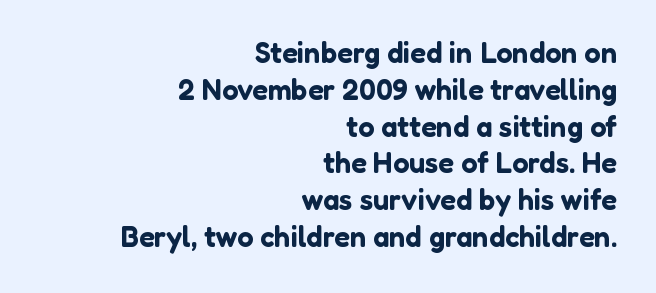
{"serif": "no", "italic": "no", "width": "normal", "stroke_contrast": "low", "x_height": "medium", "monospaced": "no", "underline": "no", "align": "right", "line_spacing": "normal", "line_spacing_ratio": 1.27, "letter_spacing": "normal", "letter_spacing_em": 0.0, "glyph_px": 29}
